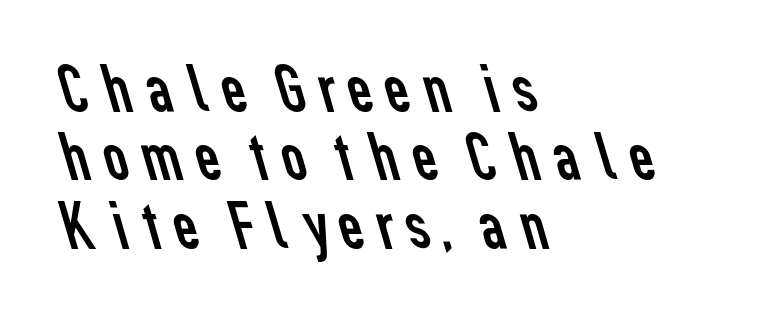
{"serif": "no", "bold": "no", "weight": "regular", "width": "normal", "stroke_contrast": "low", "x_height": "medium", "monospaced": "no", "underline": "no", "align": "left", "line_spacing": "tight", "line_spacing_ratio": 0.99, "glyph_px": 69}
